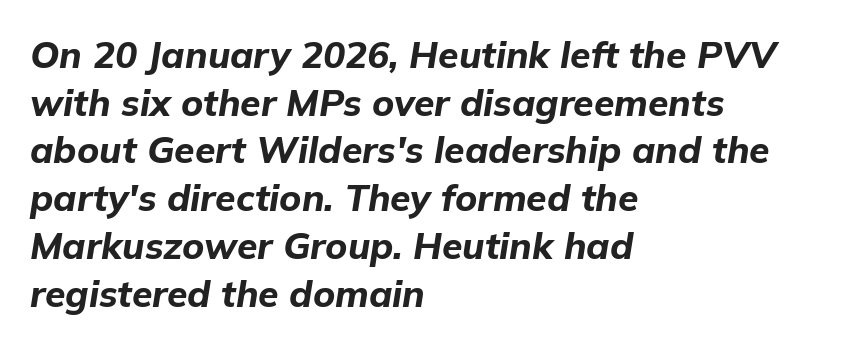
Q: Is the text bold? A: Yes.
Q: Is the text italic (slanted)? A: Yes, it leans right by about 9 degrees.
Q: Is the text underlined? A: No.
Q: How is the paragraph aligned? A: Left-aligned.
Q: Is the spacing between letters normal or unusually wide? A: Normal.
Q: Is the spacing between lines tight, normal or loose? A: Normal.
Q: Width (condensed, normal, or wide)? A: Normal.
Q: Stroke contrast? A: Low.
Q: x-height? A: Medium.
Q: Monospaced? A: No.
